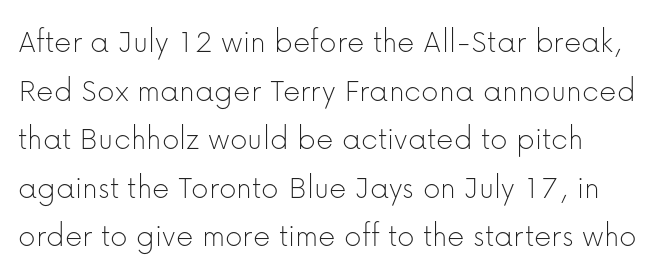
A typesetter would call this proportional, since set widths differ per character. Check where the strokes stop: nothing finishes them off — pure sans. Teacher's note: observe the even left margin — that is flush-left alignment. Tracking here is standard; glyphs follow each other at the usual distance.
